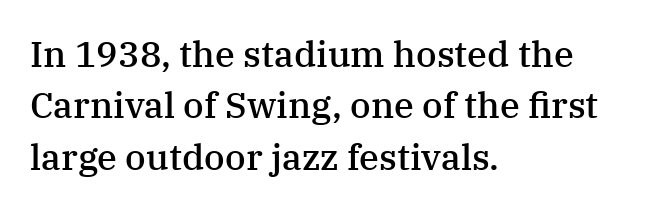
Vertical spacing — default. The face used here is proportionally spaced, like ordinary book or web type. Every letter is mildly thick-stroked: semibold rather than bold. Honestly, the letter spacing is just normal — you wouldn't notice it.
